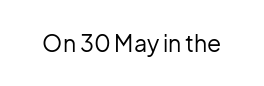
The image shows 23 px text type, upright; set normal letter spacing, not underlined.
